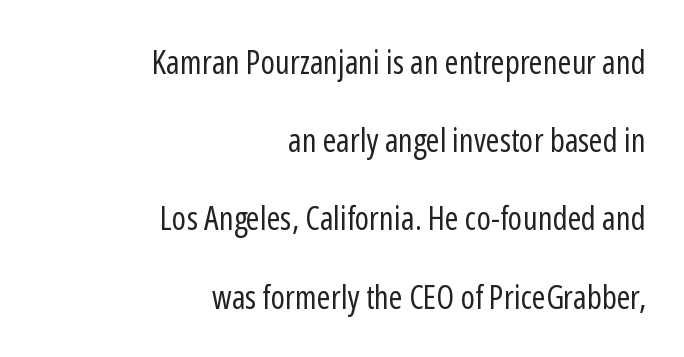
The face used here is a sans, in the tradition of grotesques and geometrics. Words float on clear page, feet unadorned. A roman cut, with each character standing at attention. The setting favours the right margin, as signatures and pull-quotes sometimes do. Rows of type keep a wide berth in the vertical direction.
